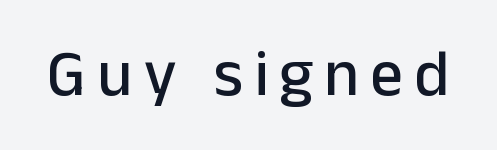
{"serif": "no", "italic": "no", "width": "normal", "stroke_contrast": "low", "x_height": "medium", "monospaced": "no", "underline": "no", "glyph_px": 65}
